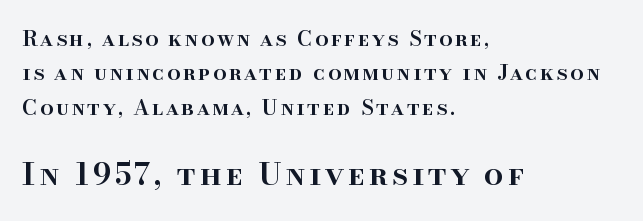
Q: Is the text bold? A: Semi-bold.
Q: Is the text italic (slanted)? A: No, it is upright.
Q: Is the typeface a serif or a sans-serif typeface? A: Serif.
Q: Is the text underlined? A: No.
Q: How is the paragraph aligned? A: Left-aligned.
Q: Is the spacing between lines tight, normal or loose? A: Normal.
Q: Which block of text is set in a larger size, the first (top) or the second (bottom)? A: The second (bottom) one.
Q: Width (condensed, normal, or wide)? A: Normal.
Q: Stroke contrast? A: High.
Q: x-height? A: Small.
Q: Monospaced? A: No.
